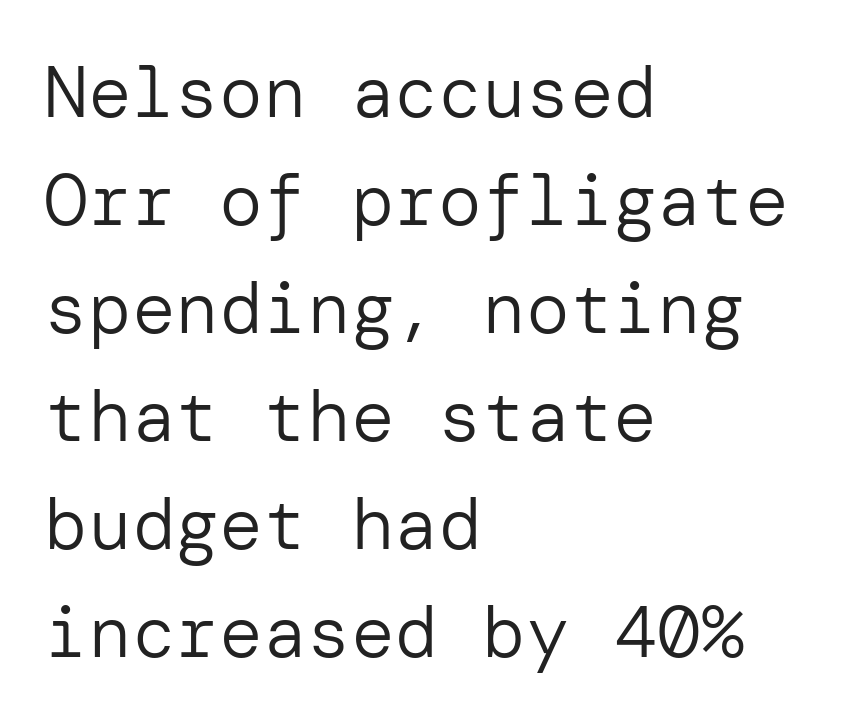
Q: Is the text bold? A: No.
Q: Is the text italic (slanted)? A: No, it is upright.
Q: Is the typeface a serif or a sans-serif typeface? A: Sans-serif.
Q: Is the text underlined? A: No.
Q: How is the paragraph aligned? A: Left-aligned.
Q: Is the spacing between letters normal or unusually wide? A: Normal.
Q: Is the spacing between lines tight, normal or loose? A: Normal.
Q: Width (condensed, normal, or wide)? A: Normal.
Q: Stroke contrast? A: Low.
Q: x-height? A: Medium.
